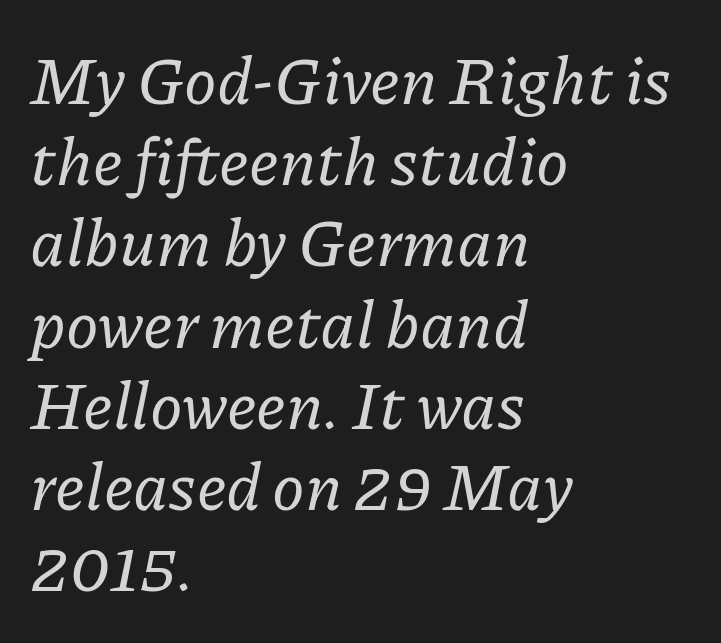
Q: Is the text italic (slanted)? A: Yes, it leans right by about 11 degrees.
Q: Is the typeface a serif or a sans-serif typeface? A: Serif.
Q: Is the text underlined? A: No.
Q: How is the paragraph aligned? A: Left-aligned.
Q: Is the spacing between letters normal or unusually wide? A: Normal.
Q: Width (condensed, normal, or wide)? A: Normal.
Q: Stroke contrast? A: Low.
Q: x-height? A: Medium.
Q: Monospaced? A: No.
